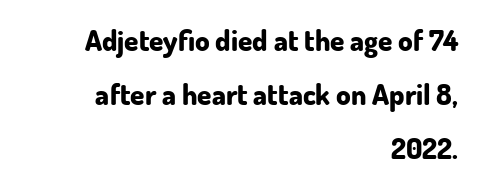
{"serif": "no", "italic": "no", "bold": "yes", "weight": "bold", "width": "normal", "stroke_contrast": "low", "x_height": "small", "monospaced": "no", "underline": "no", "align": "right", "line_spacing_ratio": 1.86, "letter_spacing": "normal", "letter_spacing_em": 0.0, "glyph_px": 29}
